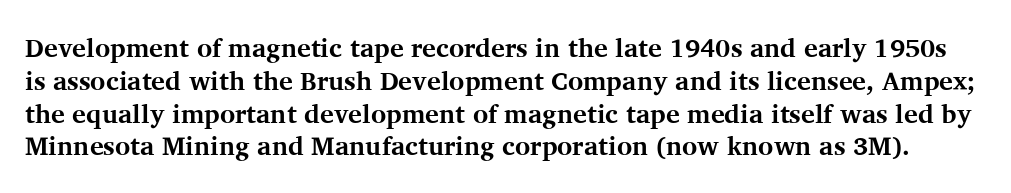
The image shows 26 px bold type, upright; set normal line spacing (1.26x), normal letter spacing, not underlined.
